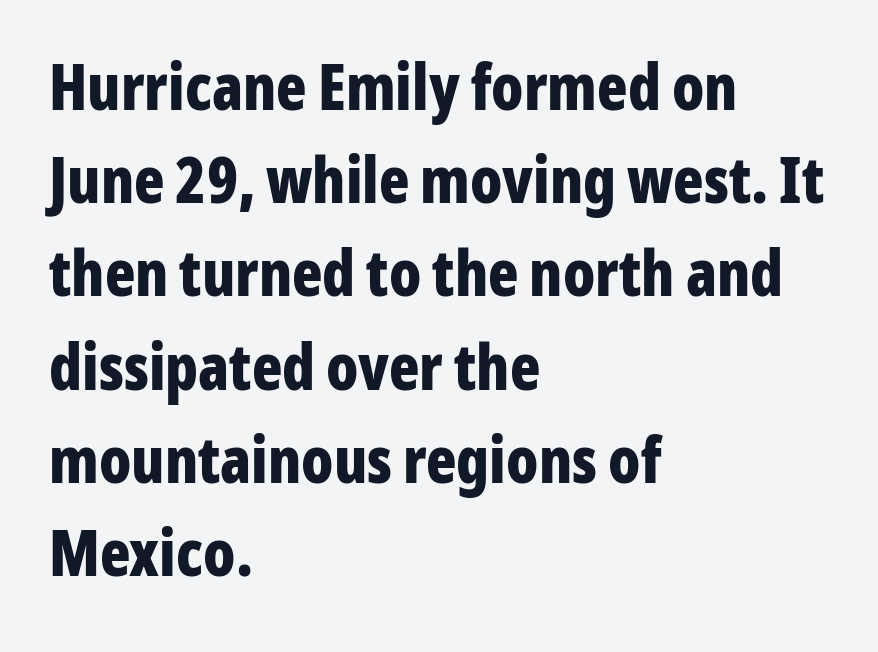
{"serif": "no", "italic": "no", "bold": "yes", "weight": "bold", "width": "condensed", "stroke_contrast": "low", "x_height": "medium", "monospaced": "no", "underline": "no", "align": "left", "line_spacing": "normal", "line_spacing_ratio": 1.48, "letter_spacing": "normal", "letter_spacing_em": 0.0, "glyph_px": 63}
